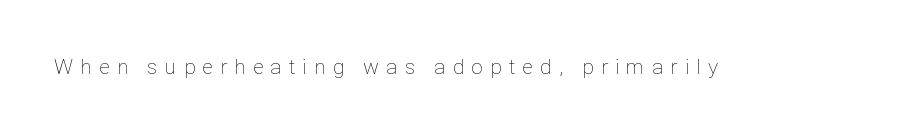
{"italic": "no", "bold": "no", "underline": "no", "letter_spacing": "wide", "letter_spacing_em": 0.34, "glyph_px": 21}
